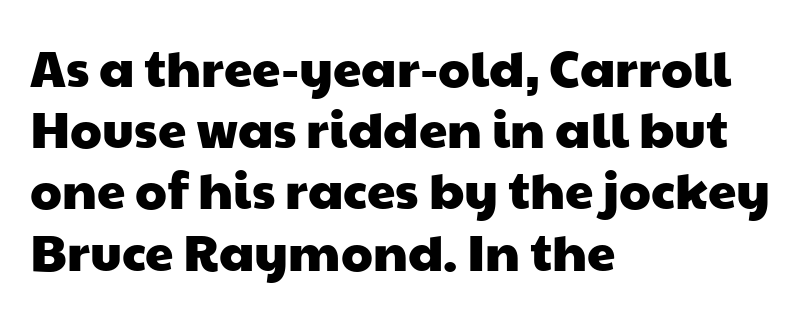
Q: Is the typeface a serif or a sans-serif typeface? A: Sans-serif.
Q: Is the text underlined? A: No.
Q: How is the paragraph aligned? A: Left-aligned.
Q: Is the spacing between letters normal or unusually wide? A: Normal.
Q: Width (condensed, normal, or wide)? A: Wide.
Q: Stroke contrast? A: Low.
Q: x-height? A: Medium.
Q: Monospaced? A: No.
